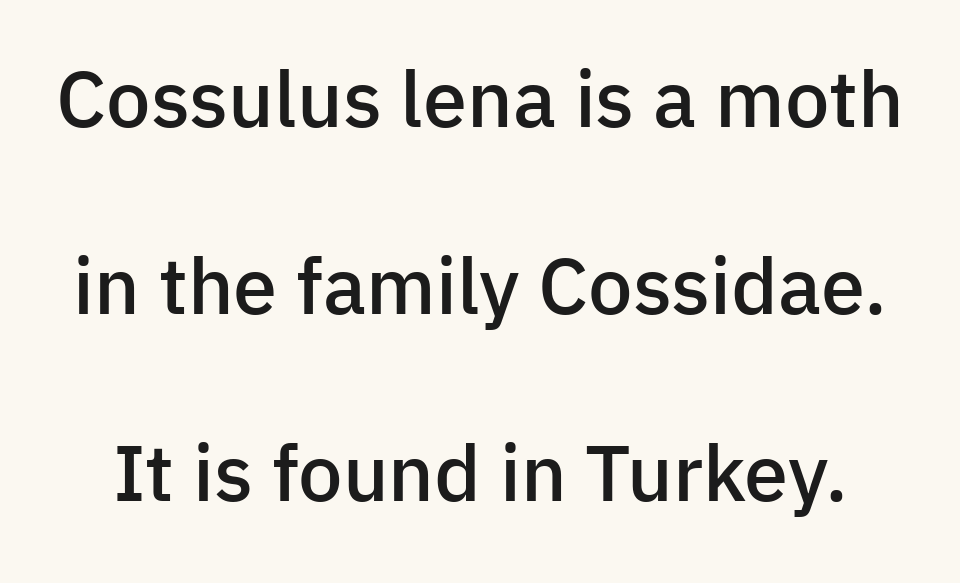
The image shows 79 px semibold sans-serif type, upright; set loose line spacing (2.37x), normal letter spacing, not underlined; low stroke contrast and a medium x-height.
